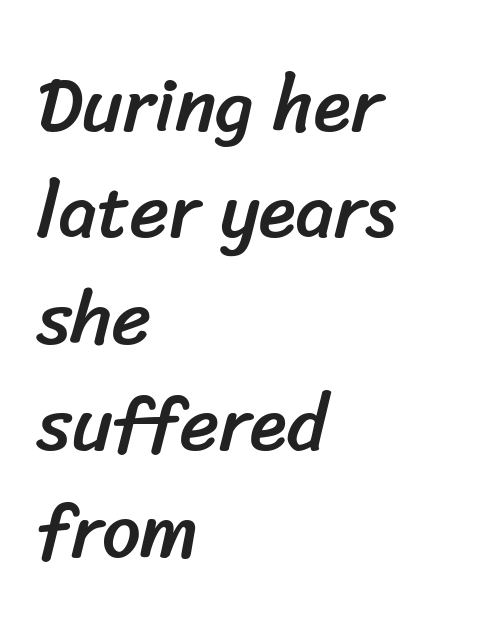
Q: Is the typeface a serif or a sans-serif typeface? A: Sans-serif.
Q: Is the text underlined? A: No.
Q: How is the paragraph aligned? A: Left-aligned.
Q: Is the spacing between letters normal or unusually wide? A: Normal.
Q: Is the spacing between lines tight, normal or loose? A: Normal.
Q: Width (condensed, normal, or wide)? A: Normal.
Q: Stroke contrast? A: Low.
Q: x-height? A: Medium.
Q: Monospaced? A: No.
